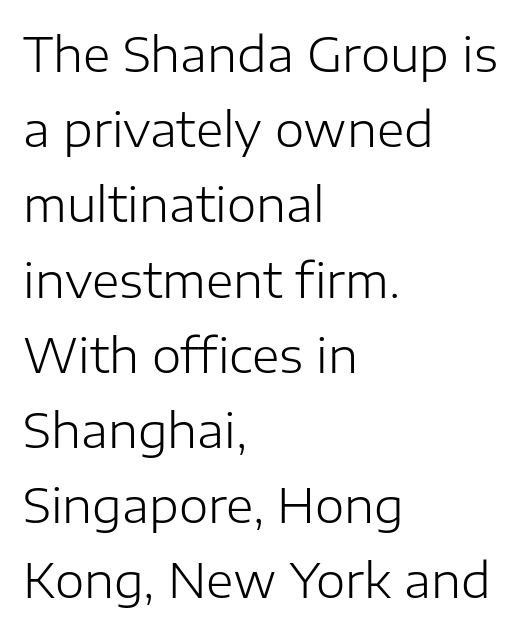
Q: Is the text bold? A: No.
Q: Is the text italic (slanted)? A: No, it is upright.
Q: Is the typeface a serif or a sans-serif typeface? A: Sans-serif.
Q: Is the text underlined? A: No.
Q: How is the paragraph aligned? A: Left-aligned.
Q: Is the spacing between letters normal or unusually wide? A: Normal.
Q: Is the spacing between lines tight, normal or loose? A: Normal.
Q: Width (condensed, normal, or wide)? A: Normal.
Q: Stroke contrast? A: Low.
Q: x-height? A: Medium.
Q: Monospaced? A: No.
